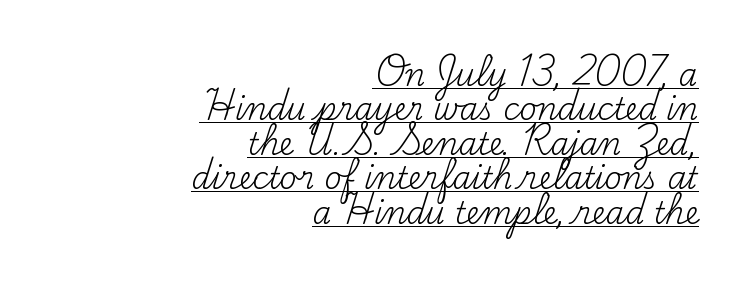
{"serif": "yes", "bold": "no", "weight": "regular", "width": "normal", "stroke_contrast": "medium", "x_height": "small", "monospaced": "no", "underline": "yes", "align": "right", "line_spacing": "tight", "line_spacing_ratio": 1.15, "letter_spacing": "normal", "letter_spacing_em": 0.0, "glyph_px": 30}
